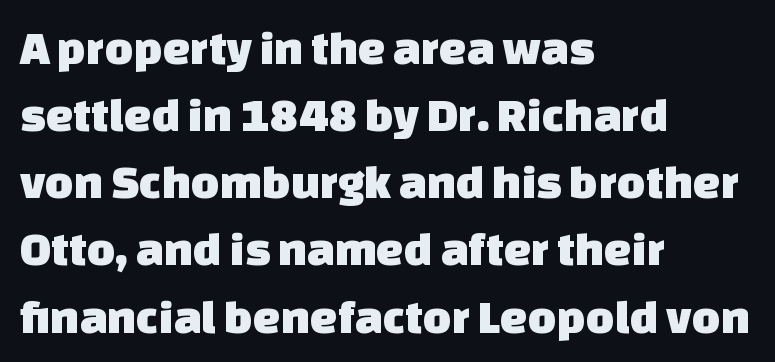
The image shows 49 px sans-serif type; set left-aligned, normal line spacing (1.37x), normal letter spacing, not underlined; low stroke contrast and a large x-height.
